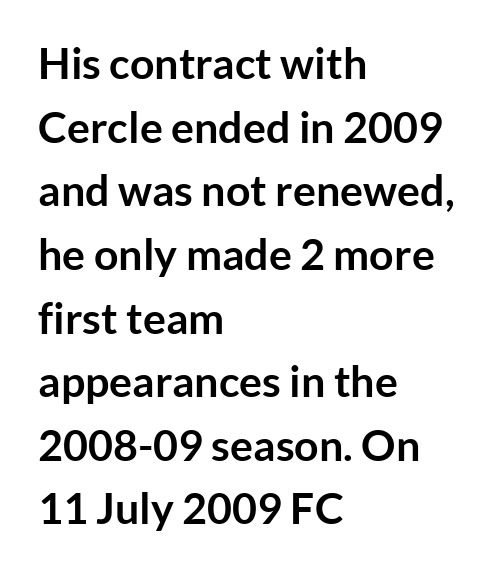
Q: Is the text bold? A: Yes.
Q: Is the text italic (slanted)? A: No, it is upright.
Q: Is the typeface a serif or a sans-serif typeface? A: Sans-serif.
Q: Is the text underlined? A: No.
Q: How is the paragraph aligned? A: Left-aligned.
Q: Is the spacing between letters normal or unusually wide? A: Normal.
Q: Is the spacing between lines tight, normal or loose? A: Normal.
Q: Width (condensed, normal, or wide)? A: Normal.
Q: Stroke contrast? A: Low.
Q: x-height? A: Medium.
Q: Monospaced? A: No.
